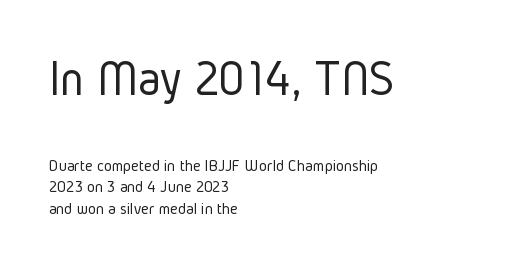
Q: Is the text bold? A: No.
Q: Is the text italic (slanted)? A: No, it is upright.
Q: Is the typeface a serif or a sans-serif typeface? A: Sans-serif.
Q: Is the text underlined? A: No.
Q: How is the paragraph aligned? A: Left-aligned.
Q: Is the spacing between letters normal or unusually wide? A: Normal.
Q: Is the spacing between lines tight, normal or loose? A: Normal.
Q: Which block of text is set in a larger size, the first (top) or the second (bottom)? A: The first (top) one.
Q: Width (condensed, normal, or wide)? A: Condensed.
Q: Stroke contrast? A: Low.
Q: x-height? A: Medium.
Q: Monospaced? A: No.
